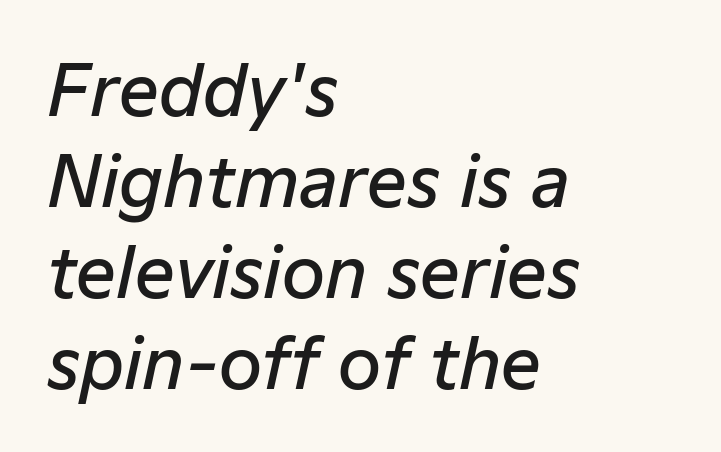
The image shows 70 px semibold type, italic (leaning right); set left-aligned, normal line spacing (1.3x), normal letter spacing, not underlined; low stroke contrast and a medium x-height.
